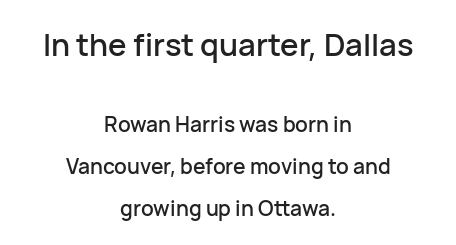
{"serif": "no", "italic": "no", "width": "normal", "stroke_contrast": "low", "x_height": "medium", "monospaced": "no", "underline": "no", "align": "center", "line_spacing": "loose", "line_spacing_ratio": 2.0, "letter_spacing": "normal", "letter_spacing_em": 0.0, "larger_block": "first", "size_ratio": 1.48, "glyph_px": 31}
